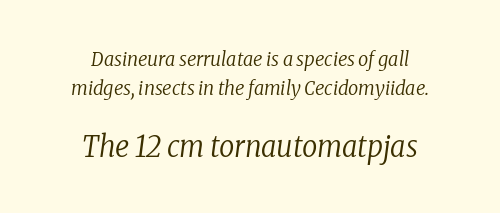
Q: Is the text bold? A: No.
Q: Is the text italic (slanted)? A: Yes, it leans right by about 8 degrees.
Q: Is the typeface a serif or a sans-serif typeface? A: Serif.
Q: Is the text underlined? A: No.
Q: How is the paragraph aligned? A: Centered.
Q: Is the spacing between letters normal or unusually wide? A: Normal.
Q: Is the spacing between lines tight, normal or loose? A: Normal.
Q: Which block of text is set in a larger size, the first (top) or the second (bottom)? A: The second (bottom) one.
Q: Width (condensed, normal, or wide)? A: Condensed.
Q: Stroke contrast? A: Low.
Q: x-height? A: Medium.
Q: Monospaced? A: No.
